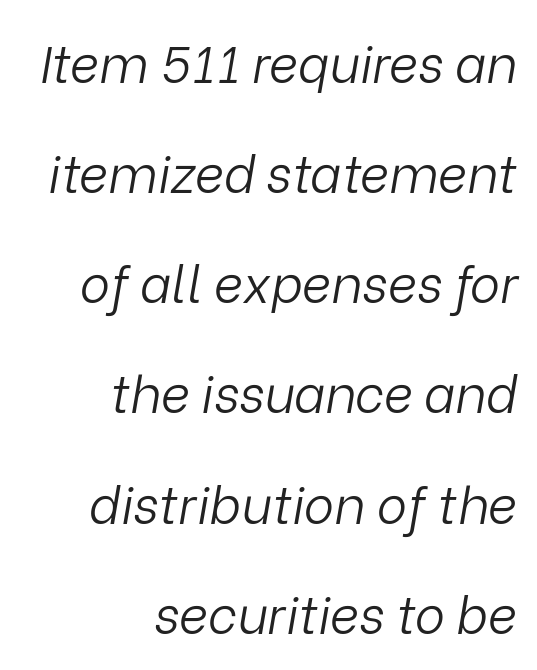
Q: Is the text bold? A: No.
Q: Is the text italic (slanted)? A: Yes, it leans right by about 9 degrees.
Q: Is the text underlined? A: No.
Q: How is the paragraph aligned? A: Right-aligned.
Q: Is the spacing between letters normal or unusually wide? A: Normal.
Q: Is the spacing between lines tight, normal or loose? A: Loose.
Q: Width (condensed, normal, or wide)? A: Normal.
Q: Stroke contrast? A: Low.
Q: x-height? A: Medium.
Q: Monospaced? A: No.
